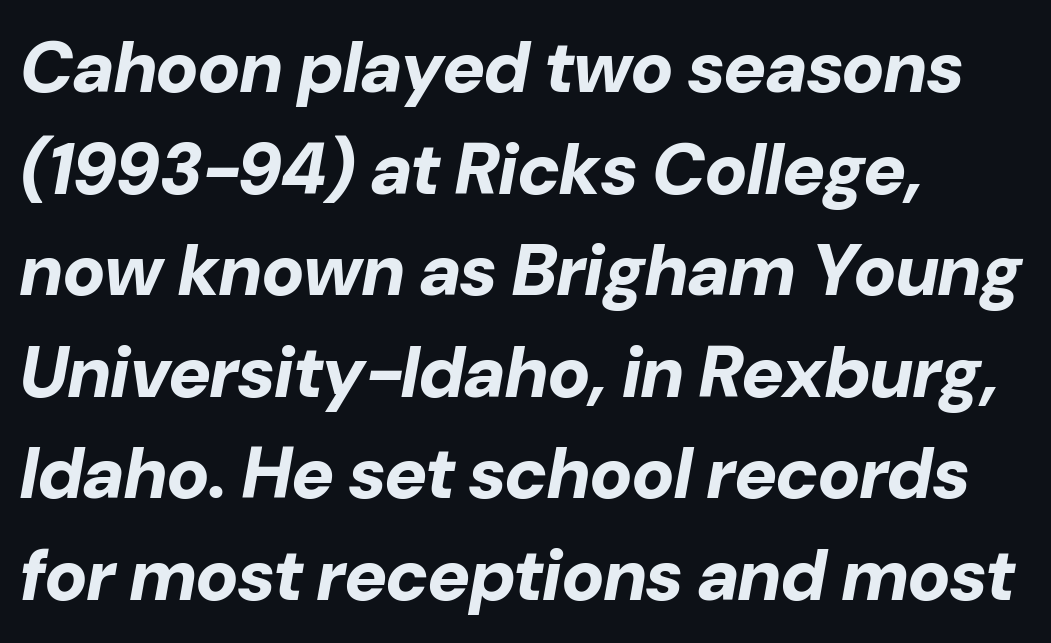
Q: Is the text bold? A: Yes.
Q: Is the text italic (slanted)? A: Yes, it leans right by about 10 degrees.
Q: Is the text underlined? A: No.
Q: How is the paragraph aligned? A: Left-aligned.
Q: Is the spacing between letters normal or unusually wide? A: Normal.
Q: Is the spacing between lines tight, normal or loose? A: Normal.
Q: Width (condensed, normal, or wide)? A: Normal.
Q: Stroke contrast? A: Low.
Q: x-height? A: Medium.
Q: Monospaced? A: No.
